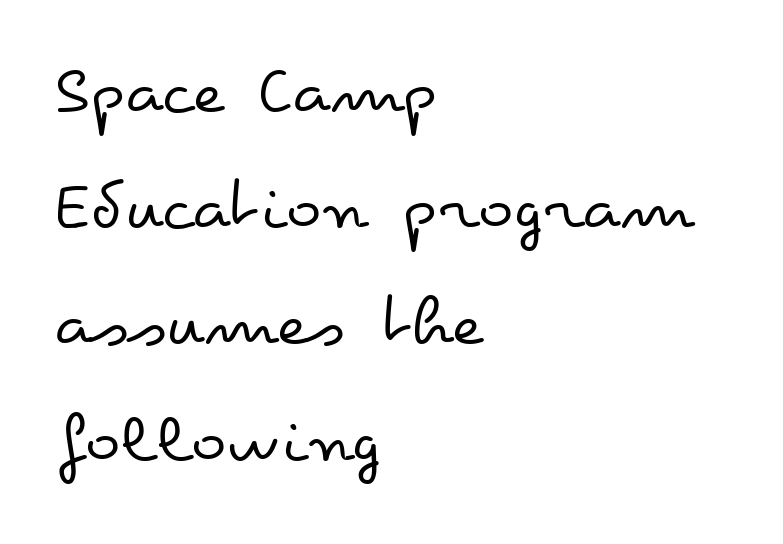
{"italic": "no", "bold": "no", "weight": "regular", "width": "wide", "stroke_contrast": "low", "x_height": "small", "monospaced": "no", "underline": "no", "align": "left", "line_spacing": "normal", "line_spacing_ratio": 1.57, "letter_spacing": "normal", "letter_spacing_em": 0.0, "glyph_px": 74}
